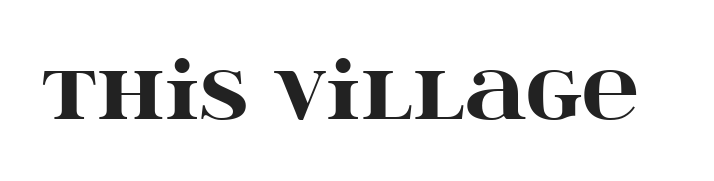
The image shows 79 px heavy, wide serif type, upright; set normal letter spacing, not underlined; high stroke contrast and a large x-height.
